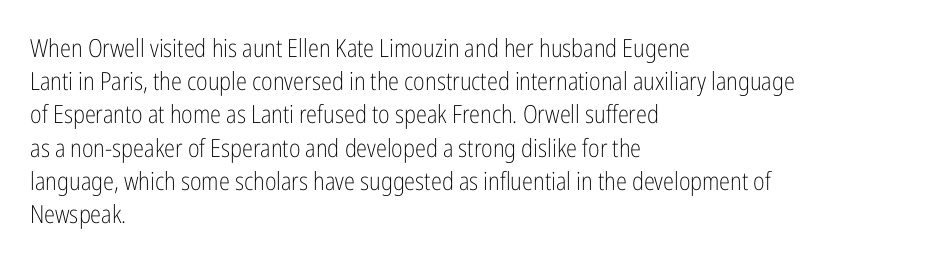
{"italic": "no", "bold": "no", "underline": "no", "align": "left", "line_spacing": "normal", "line_spacing_ratio": 1.33, "letter_spacing": "normal", "letter_spacing_em": 0.0, "glyph_px": 25}
